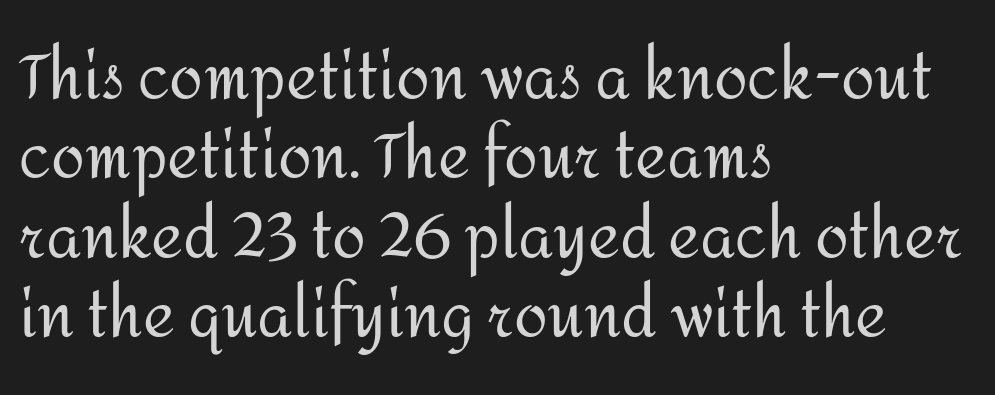
Q: Is the text bold? A: No.
Q: Is the text italic (slanted)? A: No, it is upright.
Q: Is the typeface a serif or a sans-serif typeface? A: Sans-serif.
Q: Is the text underlined? A: No.
Q: How is the paragraph aligned? A: Left-aligned.
Q: Is the spacing between letters normal or unusually wide? A: Normal.
Q: Is the spacing between lines tight, normal or loose? A: Normal.
Q: Width (condensed, normal, or wide)? A: Normal.
Q: Stroke contrast? A: Medium.
Q: x-height? A: Medium.
Q: Monospaced? A: No.
